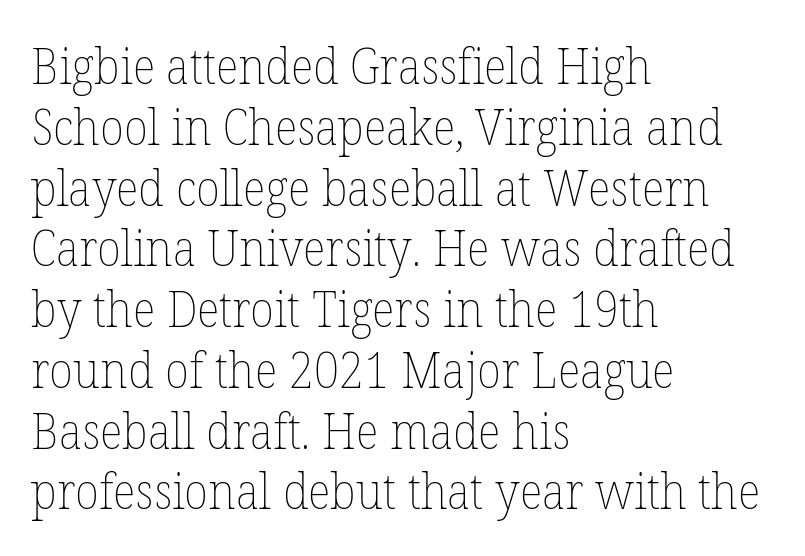
Vertical strokes here are truly vertical. Letters rest on an invisible, unmarked baseline. The characters are drawn with everyday or finer stroke widths. All the whitespace from short lines collects on the right. Tracking here is standard; glyphs follow each other at the usual distance. Looks like regular typesetting: each glyph gets only the width it needs.
